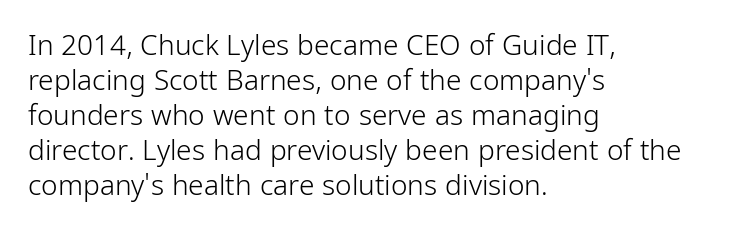
{"serif": "no", "italic": "no", "bold": "no", "weight": "light", "width": "condensed", "stroke_contrast": "low", "x_height": "medium", "monospaced": "no", "underline": "no", "align": "left", "line_spacing": "normal", "line_spacing_ratio": 1.25, "letter_spacing": "normal", "letter_spacing_em": 0.0, "glyph_px": 28}
